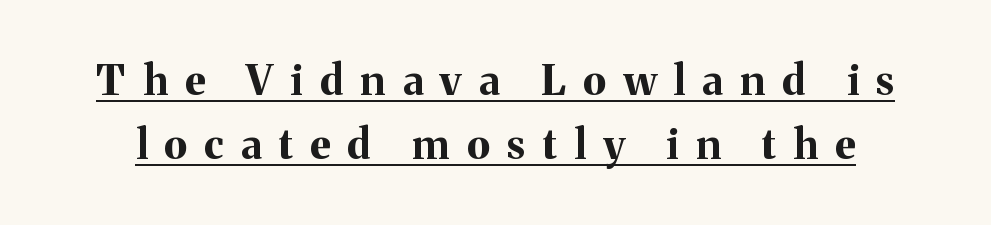
{"serif": "yes", "italic": "no", "bold": "yes", "weight": "bold", "width": "normal", "stroke_contrast": "medium", "x_height": "medium", "monospaced": "no", "underline": "yes", "line_spacing": "normal", "line_spacing_ratio": 1.56, "letter_spacing": "wide", "letter_spacing_em": 0.42, "glyph_px": 41}
